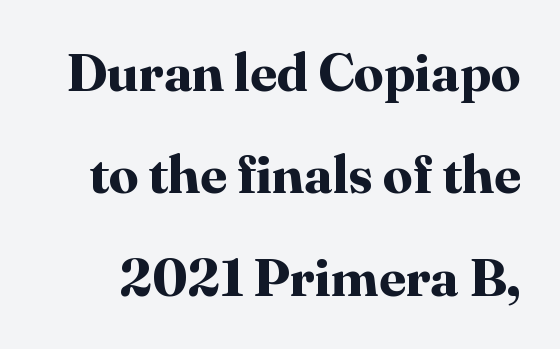
Q: Is the text bold? A: Yes.
Q: Is the text italic (slanted)? A: No, it is upright.
Q: Is the typeface a serif or a sans-serif typeface? A: Serif.
Q: Is the text underlined? A: No.
Q: Is the spacing between letters normal or unusually wide? A: Normal.
Q: Is the spacing between lines tight, normal or loose? A: Loose.
Q: Width (condensed, normal, or wide)? A: Normal.
Q: Stroke contrast? A: High.
Q: x-height? A: Medium.
Q: Monospaced? A: No.
